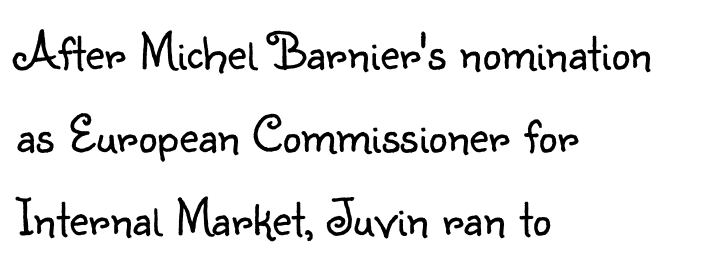
This is sans-serif lettering, the kind often seen on screens and signage. The paragraph has a hard left edge and a soft right edge. These lines were composed using upright roman letters. The letterforms sit shoulder to shoulder at normal distance.
